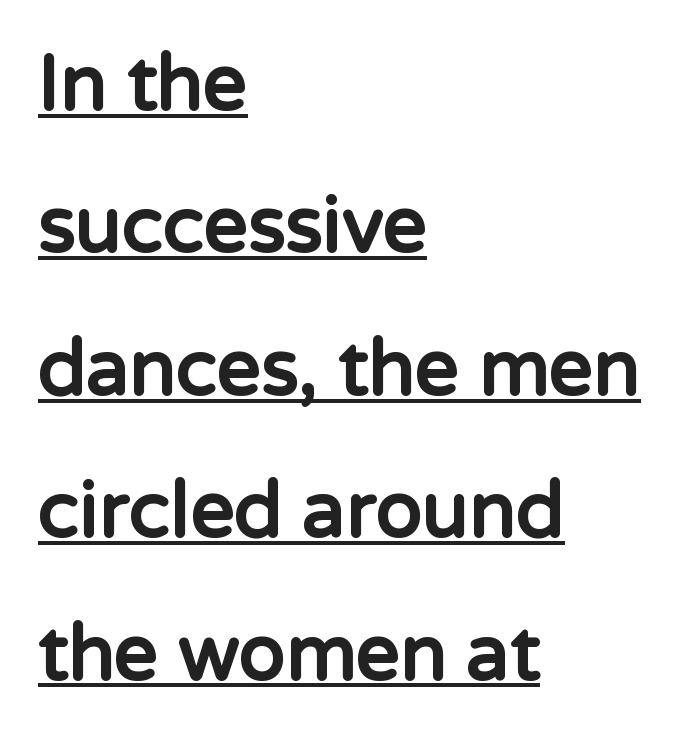
{"serif": "no", "italic": "no", "bold": "yes", "weight": "bold", "width": "normal", "stroke_contrast": "low", "x_height": "medium", "monospaced": "no", "underline": "yes", "align": "left", "line_spacing_ratio": 1.85, "letter_spacing": "normal", "letter_spacing_em": 0.0, "glyph_px": 77}
